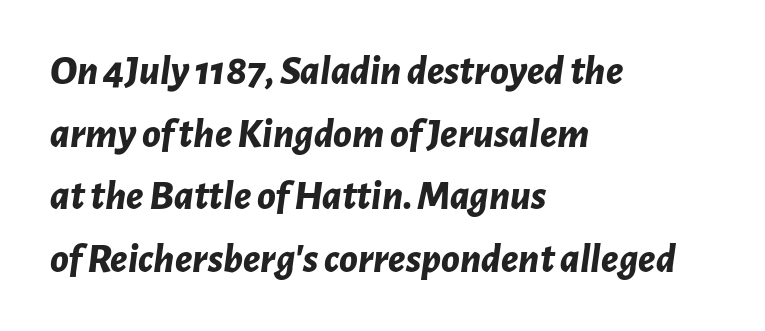
Q: Is the text bold? A: Yes.
Q: Is the text italic (slanted)? A: Yes, it leans right by about 7 degrees.
Q: Is the text underlined? A: No.
Q: How is the paragraph aligned? A: Left-aligned.
Q: Is the spacing between letters normal or unusually wide? A: Normal.
Q: Is the spacing between lines tight, normal or loose? A: Normal.
Q: Width (condensed, normal, or wide)? A: Normal.
Q: Stroke contrast? A: Low.
Q: x-height? A: Medium.
Q: Monospaced? A: No.
